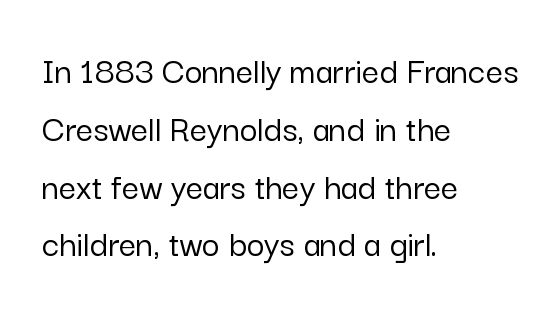
{"serif": "no", "italic": "no", "width": "normal", "stroke_contrast": "low", "x_height": "medium", "monospaced": "no", "underline": "no", "align": "left", "line_spacing": "normal", "line_spacing_ratio": 1.52, "letter_spacing": "normal", "letter_spacing_em": 0.0, "glyph_px": 38}
